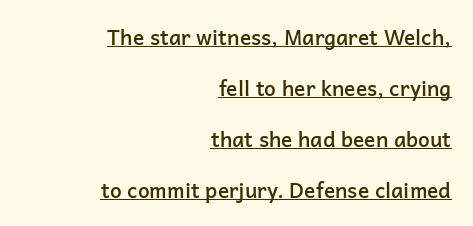
The image shows 21 px text type, upright; set right-aligned, loose line spacing (2.43x), normal letter spacing, underlined.
